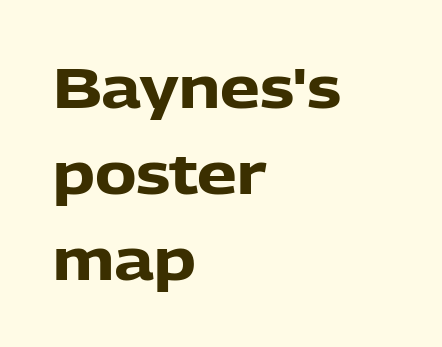
Q: Is the text bold? A: Yes.
Q: Is the text italic (slanted)? A: No, it is upright.
Q: Is the typeface a serif or a sans-serif typeface? A: Sans-serif.
Q: Is the text underlined? A: No.
Q: How is the paragraph aligned? A: Left-aligned.
Q: Is the spacing between letters normal or unusually wide? A: Normal.
Q: Is the spacing between lines tight, normal or loose? A: Normal.
Q: Width (condensed, normal, or wide)? A: Normal.
Q: Stroke contrast? A: Low.
Q: x-height? A: Medium.
Q: Monospaced? A: No.
